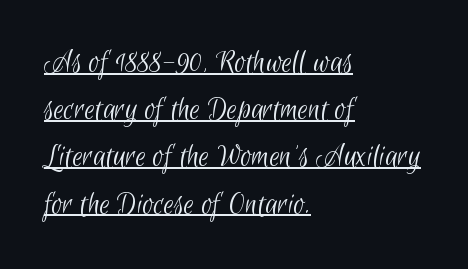
This is underlined copy, the kind a proofreader might mark for attention. Alignment: flush left. The type is set solid horizontally, with unmodified tracking. The leading is moderate, giving the passage an even texture. Looks like regular typesetting: each glyph gets only the width it needs. This is sans-serif lettering, the kind often seen on screens and signage.
